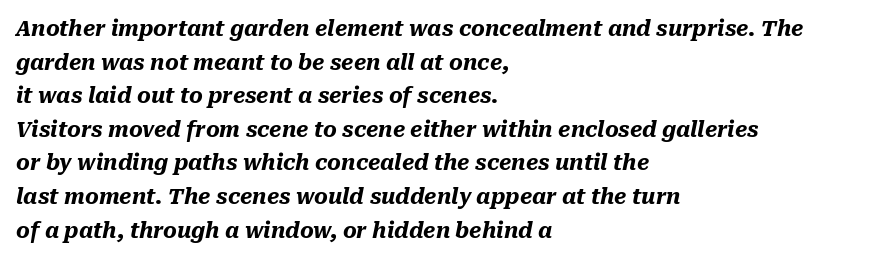
{"italic": "yes", "lean": "right", "slant_degrees": 10, "bold": "yes", "underline": "no", "align": "left", "line_spacing": "normal", "line_spacing_ratio": 1.6, "letter_spacing": "normal", "letter_spacing_em": 0.0, "glyph_px": 21}
